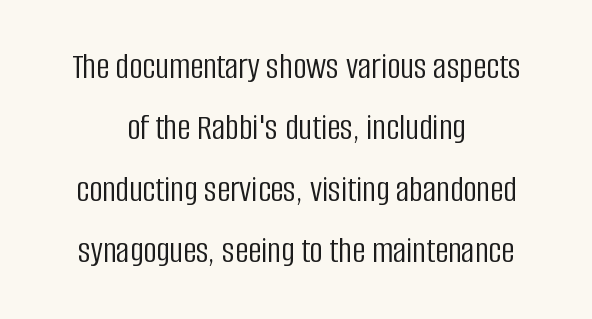
Teacher's note: observe the equal gaps on both sides — that is centered alignment. The rendering uses natural spacing where letterforms have individual widths. Plain, unruled lines of type. This block has exactly the height ordinary leading produces. The rendering shows plain stroke endings on the letterforms — a sans-serif design. Words appear dense and cohesive because spacing is normal.
